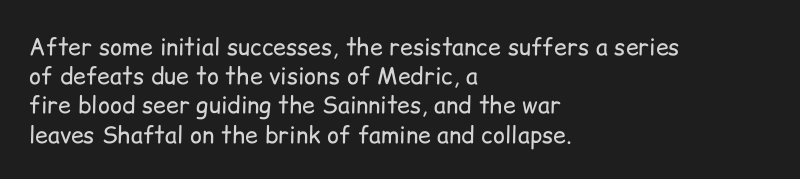
Q: Is the text bold? A: No.
Q: Is the text italic (slanted)? A: No, it is upright.
Q: Is the text underlined? A: No.
Q: How is the paragraph aligned? A: Left-aligned.
Q: Is the spacing between letters normal or unusually wide? A: Normal.
Q: Is the spacing between lines tight, normal or loose? A: Normal.
